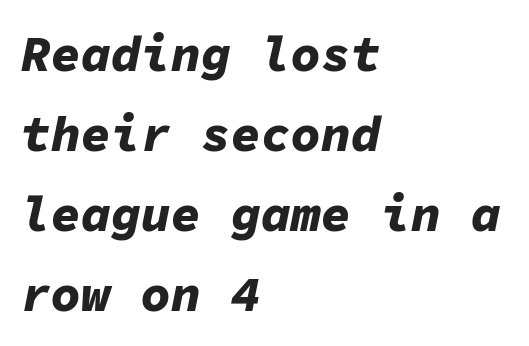
{"italic": "yes", "lean": "right", "slant_degrees": 11, "bold": "yes", "weight": "bold", "width": "normal", "stroke_contrast": "low", "x_height": "medium", "monospaced": "yes", "underline": "no", "align": "left", "line_spacing": "normal", "line_spacing_ratio": 1.6, "letter_spacing": "normal", "letter_spacing_em": 0.0, "glyph_px": 50}
